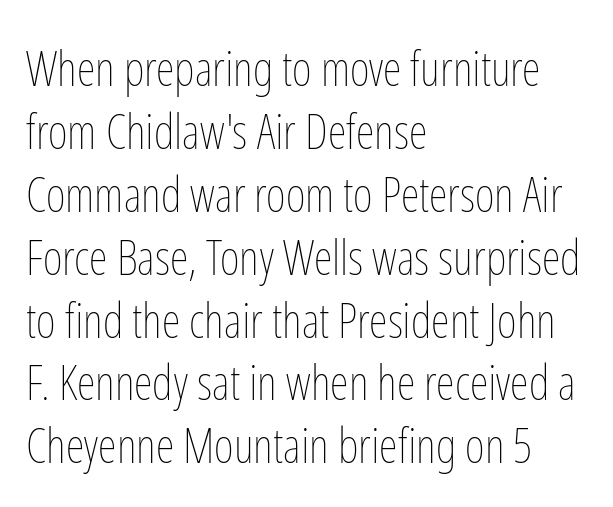
Words float on clear page, feet unadorned. The passage shown is typed in a proportional face where columns would drift. The lettering holds an erect, upright posture throughout. The letterforms sit shoulder to shoulder at normal distance. A light-to-regular cut is what we see here. In CSS terms this would be text-align: left.
